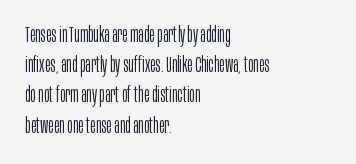
The image shows 21 px text type, upright; set left-aligned, normal line spacing (1.44x), normal letter spacing, not underlined.
